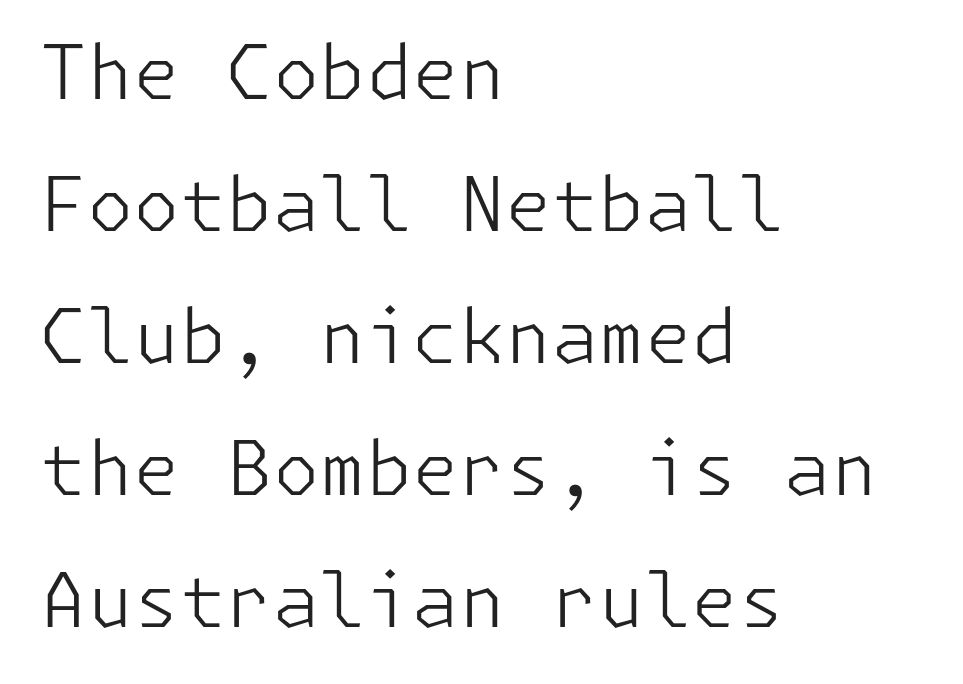
{"serif": "no", "italic": "no", "bold": "no", "weight": "light", "width": "normal", "stroke_contrast": "low", "x_height": "medium", "underline": "no", "align": "left", "line_spacing_ratio": 1.76, "letter_spacing": "normal", "letter_spacing_em": 0.0, "glyph_px": 75}
